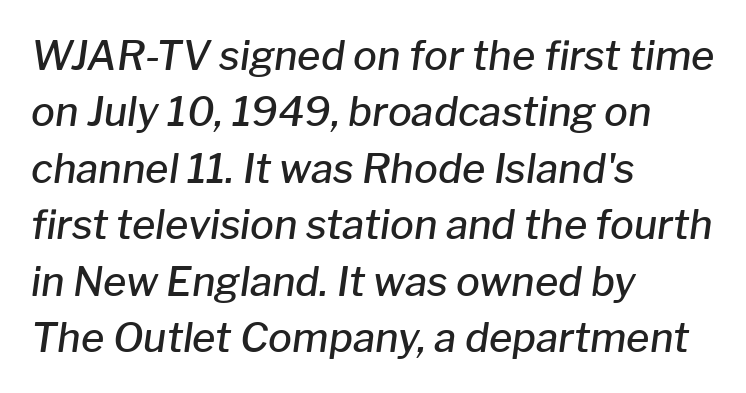
The image shows 40 px semibold type, italic (leaning right); set left-aligned, normal line spacing (1.41x), normal letter spacing, not underlined; low stroke contrast and a medium x-height.
